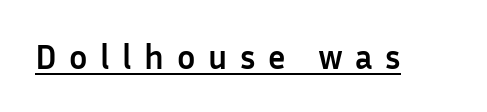
Q: Is the text bold? A: Yes.
Q: Is the text italic (slanted)? A: No, it is upright.
Q: Is the typeface a serif or a sans-serif typeface? A: Sans-serif.
Q: Is the text underlined? A: Yes.
Q: Is the spacing between letters normal or unusually wide? A: Unusually wide.
Q: Width (condensed, normal, or wide)? A: Normal.
Q: Stroke contrast? A: Low.
Q: x-height? A: Medium.
Q: Monospaced? A: No.
